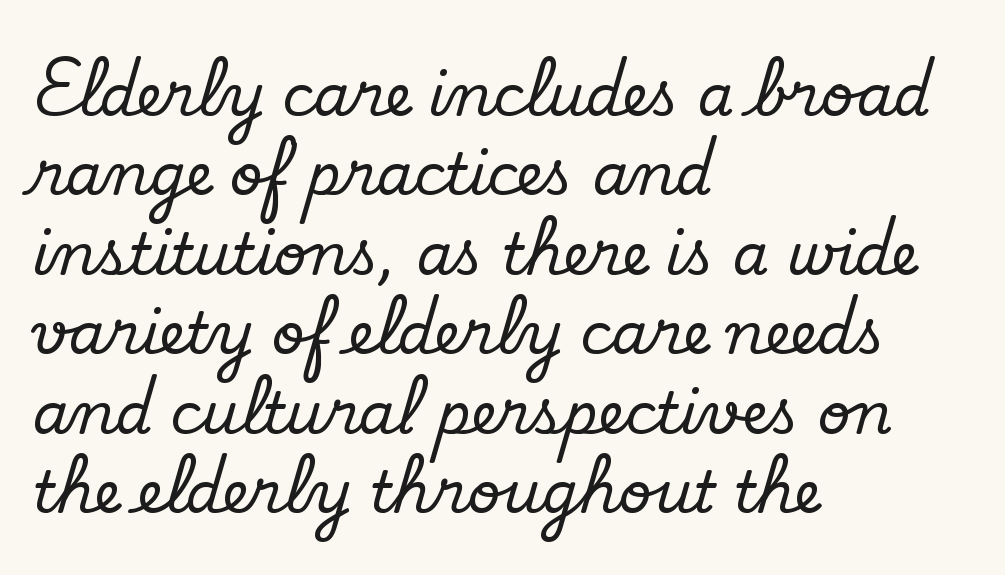
The image shows 58 px serif type; set left-aligned, normal line spacing (1.37x), normal letter spacing, not underlined; low stroke contrast and a small x-height.
